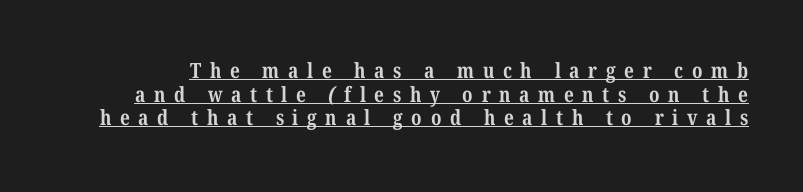
Q: Is the text bold? A: Yes.
Q: Is the text underlined? A: Yes.
Q: Is the spacing between letters normal or unusually wide? A: Unusually wide.
Q: Is the spacing between lines tight, normal or loose? A: Tight.
